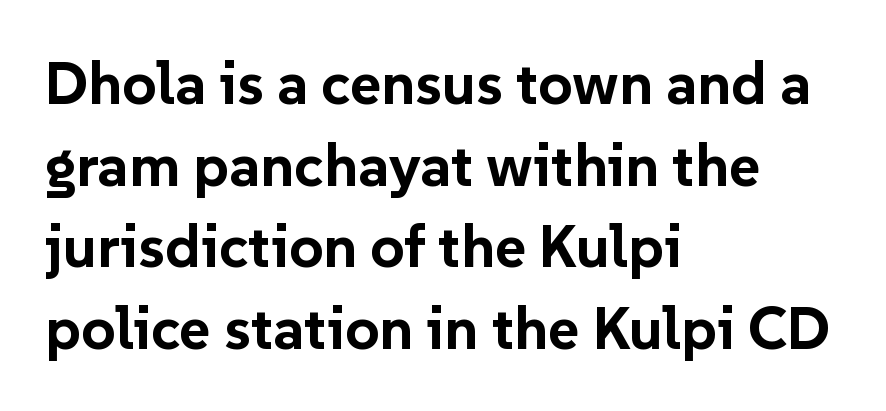
{"serif": "no", "italic": "no", "bold": "yes", "weight": "bold", "width": "normal", "stroke_contrast": "low", "x_height": "medium", "monospaced": "no", "underline": "no", "align": "left", "line_spacing": "normal", "line_spacing_ratio": 1.36, "letter_spacing": "normal", "letter_spacing_em": 0.0, "glyph_px": 60}
